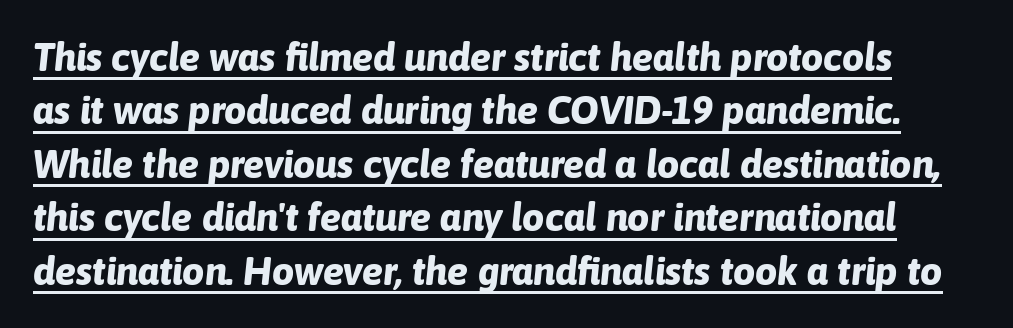
Q: Is the text bold? A: Yes.
Q: Is the text italic (slanted)? A: Yes, it leans right by about 6 degrees.
Q: Is the text underlined? A: Yes.
Q: Is the spacing between letters normal or unusually wide? A: Normal.
Q: Is the spacing between lines tight, normal or loose? A: Normal.
Q: Width (condensed, normal, or wide)? A: Normal.
Q: Stroke contrast? A: Low.
Q: x-height? A: Medium.
Q: Monospaced? A: No.
